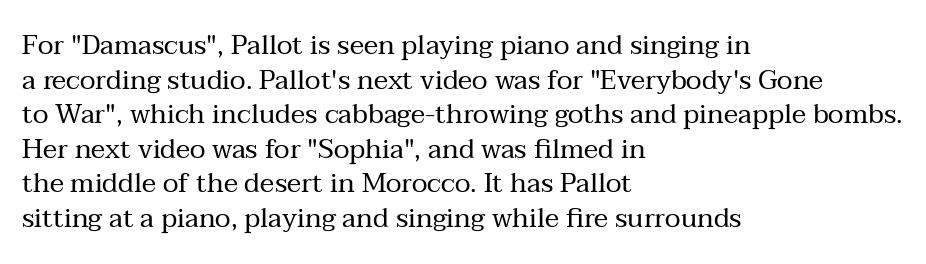
The block of text has a typical density, with ordinary space between rows. Which margin do the lines hug? The left one — the right edge is uneven. The space directly below the letters is spotless. This is the regular roman posture of the typeface. Does extra space separate the letters? No, they use regular spacing.
